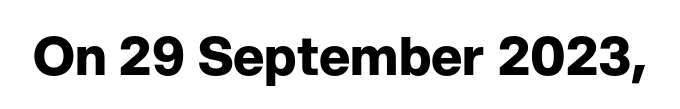
Q: Is the text bold? A: Yes.
Q: Is the text italic (slanted)? A: No, it is upright.
Q: Is the typeface a serif or a sans-serif typeface? A: Sans-serif.
Q: Is the text underlined? A: No.
Q: Is the spacing between letters normal or unusually wide? A: Normal.
Q: Width (condensed, normal, or wide)? A: Normal.
Q: Stroke contrast? A: Low.
Q: x-height? A: Medium.
Q: Monospaced? A: No.
